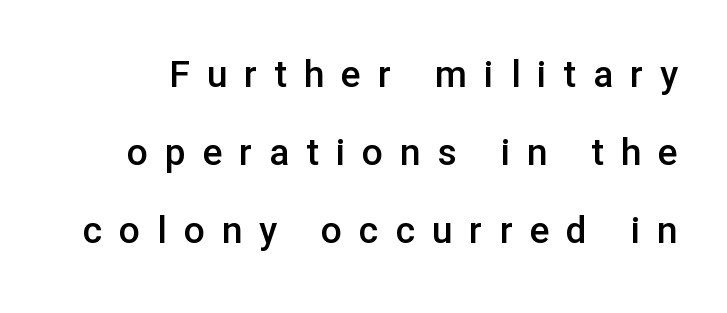
The image shows 37 px semibold sans-serif type, upright; set loose line spacing (2.11x), unusually wide letter spacing (+0.46 em), not underlined; low stroke contrast and a medium x-height.
